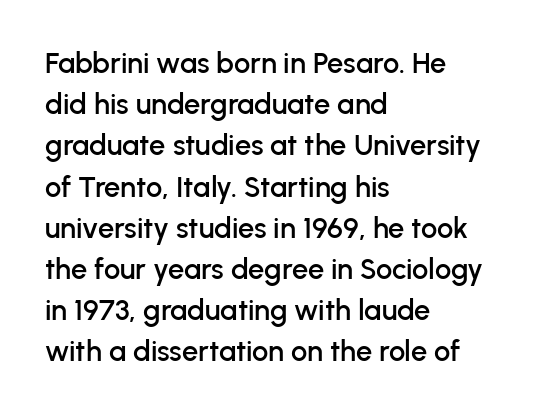
In terms of letterspacing, this is plain default setting. Each line starts at the same left margin while the right side varies. Nope, no serifs anywhere on these letters. The block of text has a typical density, with ordinary space between rows.
